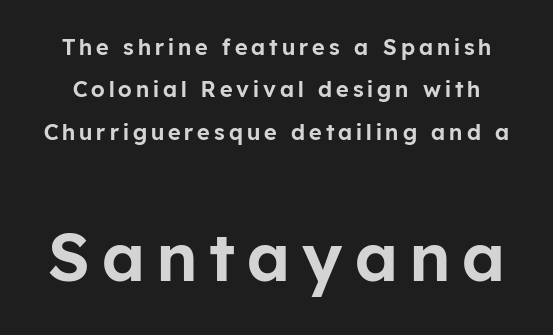
The face used here is a sans, in the tradition of grotesques and geometrics. Does the leading feel generous? Absolutely, it's lavish. Unmarked baselines from the first word to the last. Caption: upper text group reduced, lower text group enlarged. Italic? Not at all — the glyphs are vertical.
